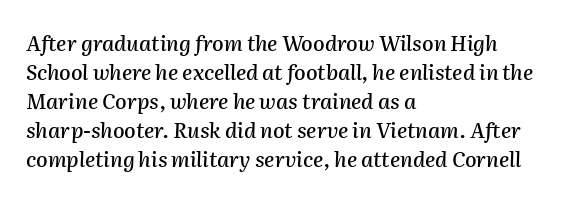
Q: Is the text italic (slanted)? A: Yes, it leans right by about 2 degrees.
Q: Is the text underlined? A: No.
Q: How is the paragraph aligned? A: Left-aligned.
Q: Is the spacing between letters normal or unusually wide? A: Normal.
Q: Is the spacing between lines tight, normal or loose? A: Normal.
